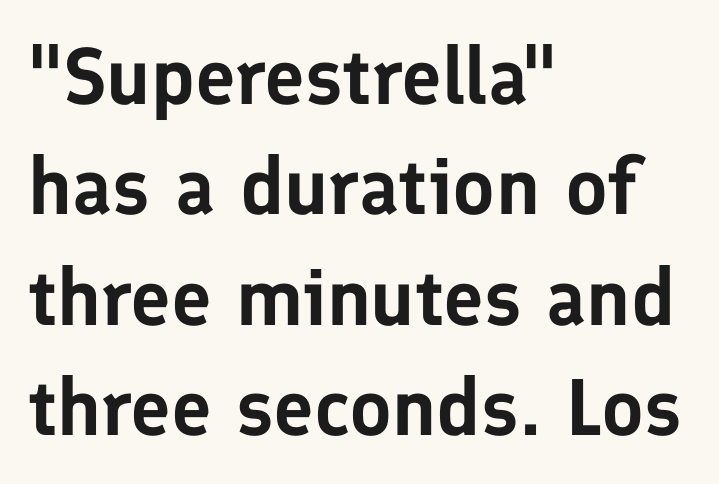
The image shows 80 px sans-serif type, upright; set left-aligned, normal line spacing (1.38x), normal letter spacing, not underlined; low stroke contrast and a medium x-height.
